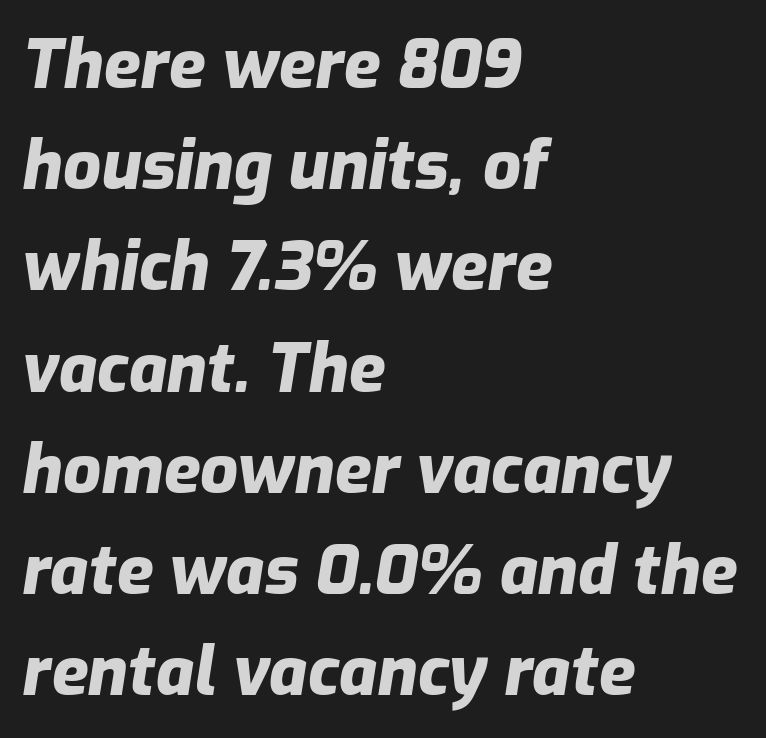
{"italic": "yes", "lean": "right", "slant_degrees": 9, "bold": "yes", "weight": "heavy", "width": "normal", "stroke_contrast": "low", "x_height": "medium", "monospaced": "no", "underline": "no", "align": "left", "line_spacing": "normal", "line_spacing_ratio": 1.51, "letter_spacing": "normal", "letter_spacing_em": 0.0, "glyph_px": 67}
